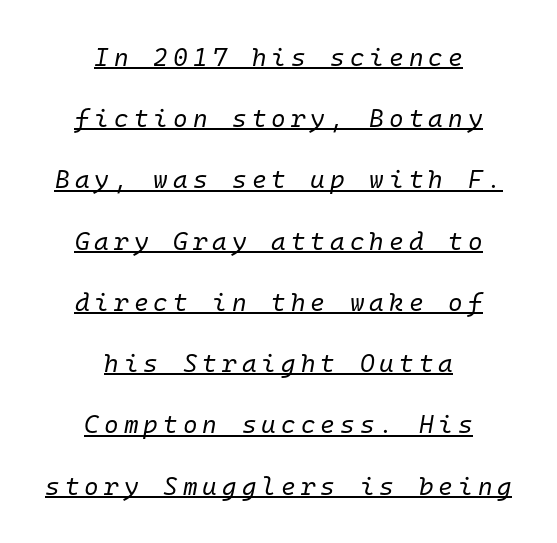
The tracking jumps out immediately: characters are airy and widely separated. These lines stand farther apart than default settings would place them. The passage is arranged like a title page — every line centered. A continuous stroke trails under the words, as in a hyperlink. This is not heavy type; no bold has been used.
